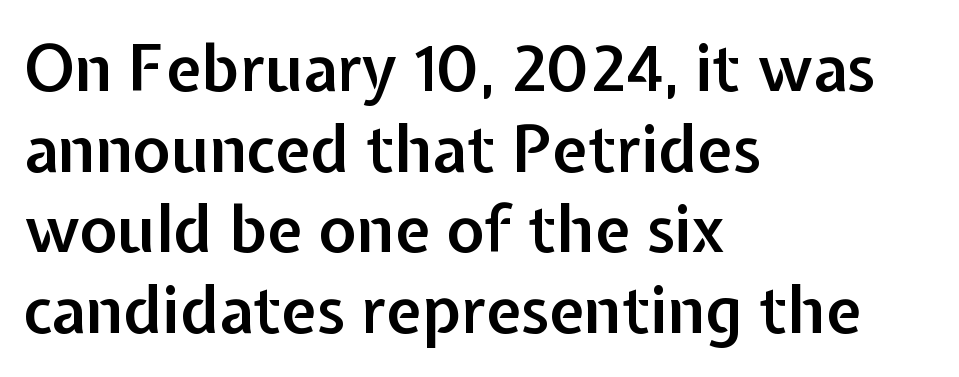
{"serif": "no", "italic": "no", "bold": "semi", "weight": "semibold", "width": "normal", "stroke_contrast": "low", "x_height": "medium", "monospaced": "no", "underline": "no", "align": "left", "line_spacing": "normal", "line_spacing_ratio": 1.26, "letter_spacing": "normal", "letter_spacing_em": 0.0, "glyph_px": 64}
